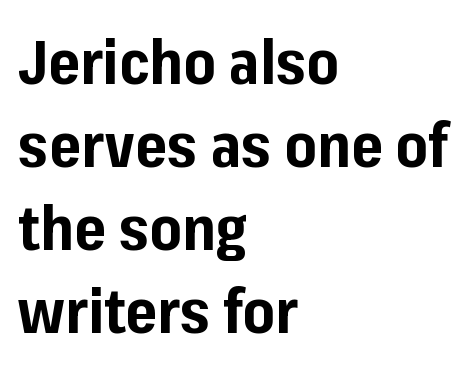
A clean baseline with only descenders dipping below it. This block has exactly the height ordinary leading produces. Designer's note — italics off, roman on. Each letter's strokes conclude bluntly, with no projecting serifs. This sample uses plain, unmodified letter spacing.
